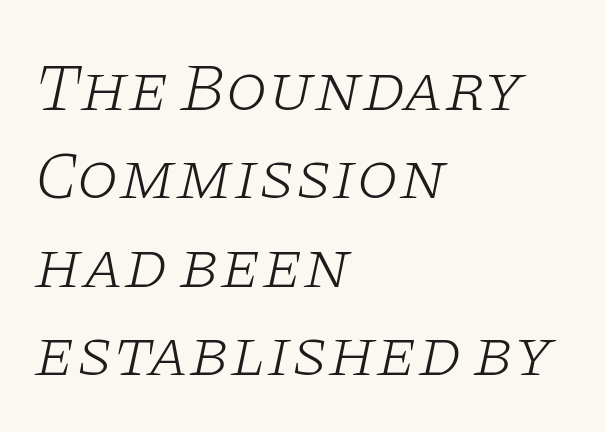
The letters advance in unequal steps, a hallmark of proportional type. One-word summary of the alignment: left. The type is set solid horizontally, with unmodified tracking. Compared with typical paragraphs, the rows here are spaced about the same. Glance below the letters and you will spot only blank space. Designer's note — italics engaged.
